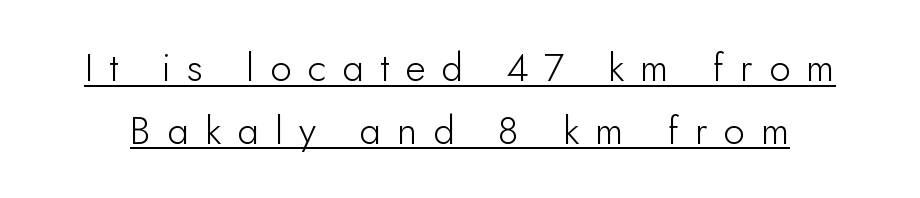
{"serif": "no", "italic": "no", "bold": "no", "weight": "light", "width": "normal", "stroke_contrast": "low", "x_height": "small", "monospaced": "no", "underline": "yes", "line_spacing": "normal", "line_spacing_ratio": 1.61, "letter_spacing": "wide", "letter_spacing_em": 0.41, "glyph_px": 39}
